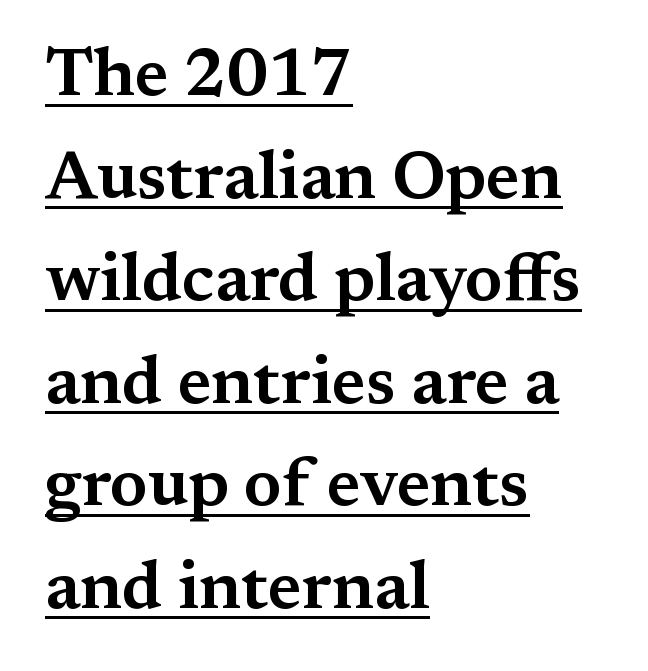
Check where the strokes stop: tiny serifs finish them off. Nobody touched the tracking dial on this one. In terms of posture, this sample is upright. Baseline-to-baseline distance is the conventional proportion of letter height.
